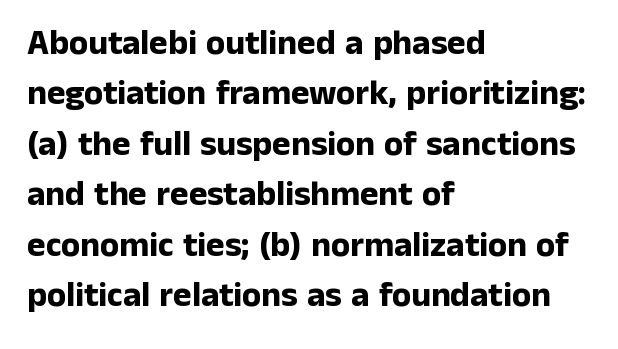
This rendering employs a face without finishing strokes, i.e., a sans-serif. How are the letters spaced? Ordinarily, with no added tracking. The lettering holds an erect, upright posture throughout. The foot of each line stays bare and open. Successive baselines arrive at the customary interval. The ragged edge is on the right, which tells us the setting is flush left.
